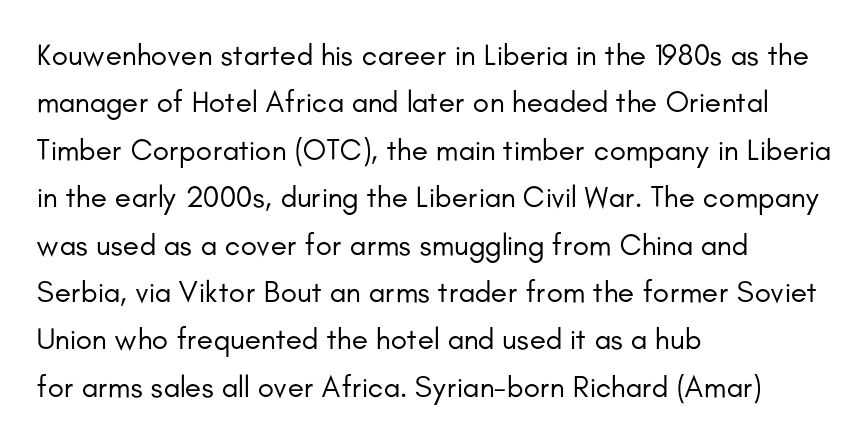
{"serif": "no", "italic": "no", "bold": "no", "weight": "regular", "width": "normal", "stroke_contrast": "low", "x_height": "small", "monospaced": "no", "underline": "no", "align": "left", "line_spacing": "normal", "line_spacing_ratio": 1.58, "letter_spacing": "normal", "letter_spacing_em": 0.0, "glyph_px": 30}
